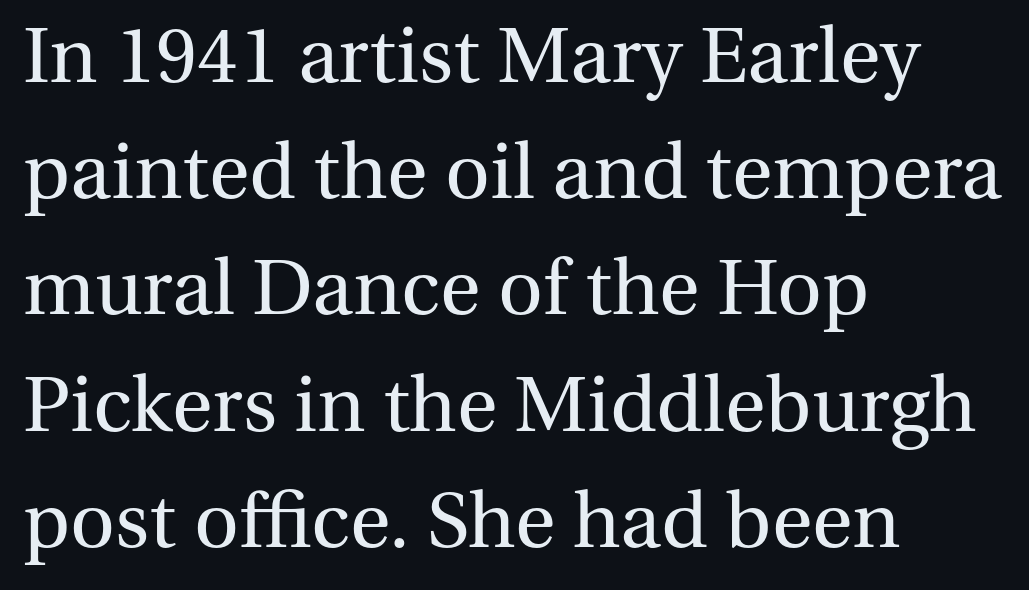
{"serif": "yes", "italic": "no", "bold": "no", "weight": "regular", "width": "normal", "stroke_contrast": "medium", "x_height": "medium", "monospaced": "no", "underline": "no", "align": "left", "line_spacing": "normal", "line_spacing_ratio": 1.49, "letter_spacing": "normal", "letter_spacing_em": 0.0, "glyph_px": 78}
